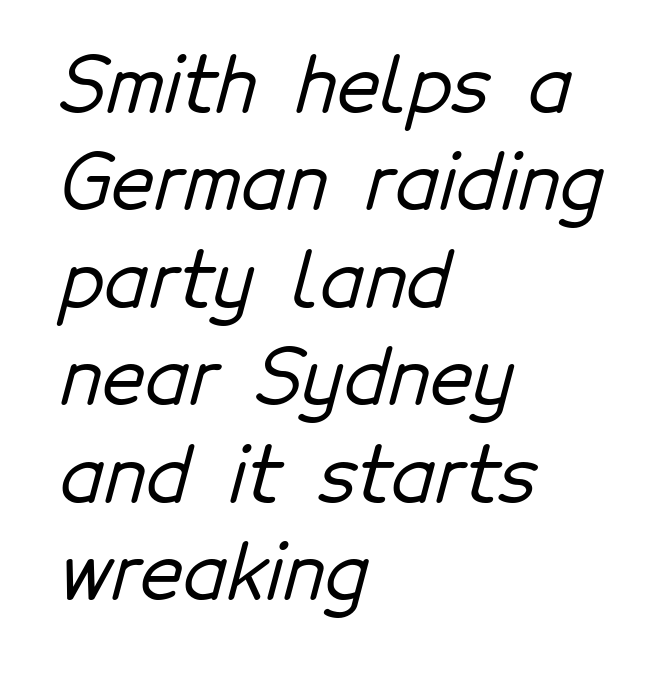
How are the letters spaced? Ordinarily, with no added tracking. Only glyphs here, with clear space below each row. A typesetter would label this face a sans. Looks like regular typesetting: each glyph gets only the width it needs. These lines sit exactly where default settings would place them.
